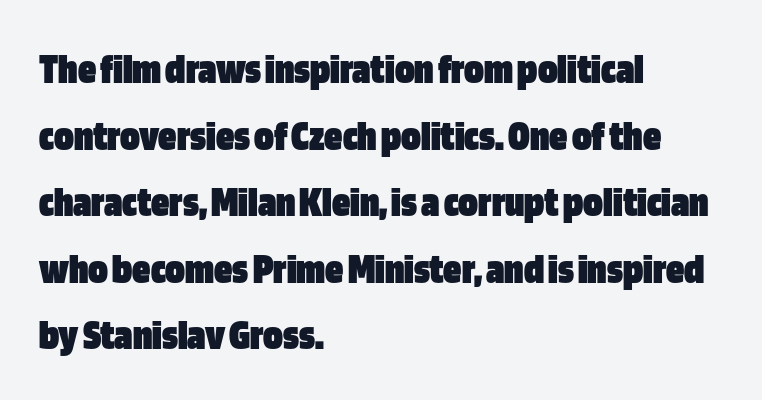
{"serif": "no", "italic": "no", "bold": "yes", "weight": "heavy", "width": "condensed", "stroke_contrast": "low", "x_height": "large", "monospaced": "no", "underline": "no", "align": "left", "line_spacing": "normal", "line_spacing_ratio": 1.48, "letter_spacing": "normal", "letter_spacing_em": 0.0, "glyph_px": 45}
